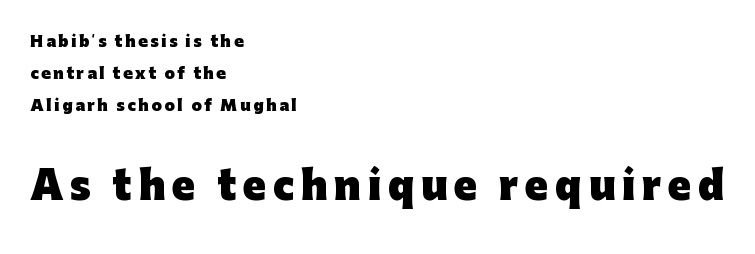
Q: Is the text bold? A: Yes.
Q: Is the text italic (slanted)? A: No, it is upright.
Q: Is the typeface a serif or a sans-serif typeface? A: Sans-serif.
Q: Is the text underlined? A: No.
Q: How is the paragraph aligned? A: Left-aligned.
Q: Is the spacing between lines tight, normal or loose? A: Loose.
Q: Which block of text is set in a larger size, the first (top) or the second (bottom)? A: The second (bottom) one.
Q: Width (condensed, normal, or wide)? A: Normal.
Q: Stroke contrast? A: Low.
Q: x-height? A: Medium.
Q: Monospaced? A: No.
